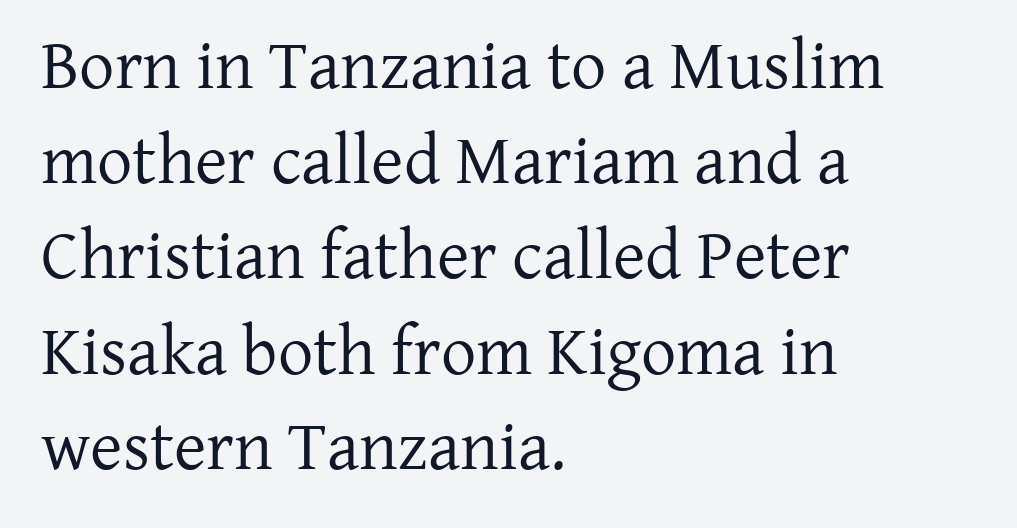
The image shows 70 px regular-weight serif type, upright; set left-aligned, normal line spacing (1.36x), normal letter spacing, not underlined; low stroke contrast and a medium x-height.
